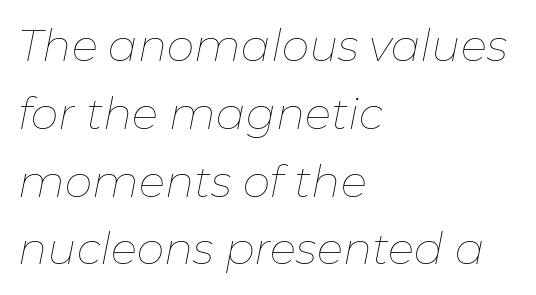
Q: Is the text bold? A: No.
Q: Is the text italic (slanted)? A: Yes, it leans right by about 11 degrees.
Q: Is the text underlined? A: No.
Q: How is the paragraph aligned? A: Left-aligned.
Q: Is the spacing between letters normal or unusually wide? A: Normal.
Q: Is the spacing between lines tight, normal or loose? A: Normal.
Q: Width (condensed, normal, or wide)? A: Normal.
Q: Stroke contrast? A: Low.
Q: x-height? A: Medium.
Q: Monospaced? A: No.
